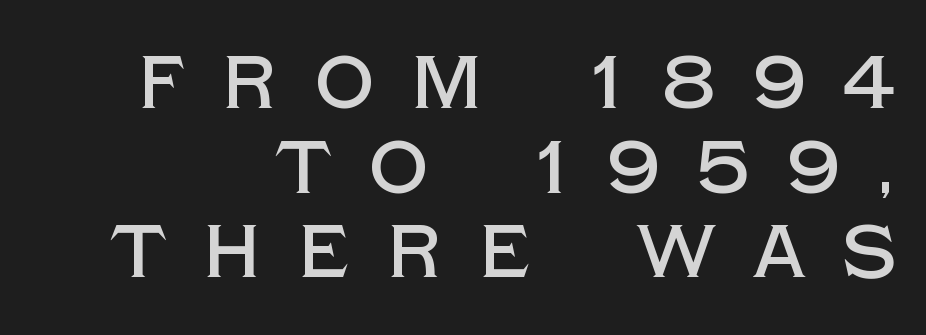
The image shows 75 px sans-serif type, upright; set right-aligned, tight line spacing (1.13x), unusually wide letter spacing (+0.49 em), not underlined; a large x-height.
